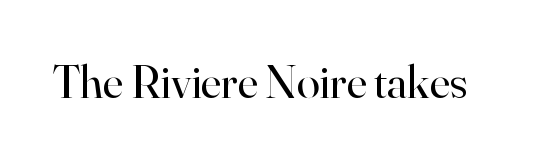
Weight: not bold — regular or lighter. Short note: letters normally spaced. These lines are composed in type with serifs. The letters advance in unequal steps, a hallmark of proportional type. The zone under the glyphs is completely vacant.
